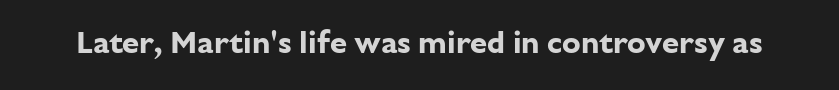
{"serif": "no", "italic": "no", "bold": "yes", "weight": "bold", "width": "normal", "stroke_contrast": "low", "x_height": "medium", "monospaced": "no", "underline": "no", "letter_spacing": "normal", "letter_spacing_em": 0.0, "glyph_px": 31}
